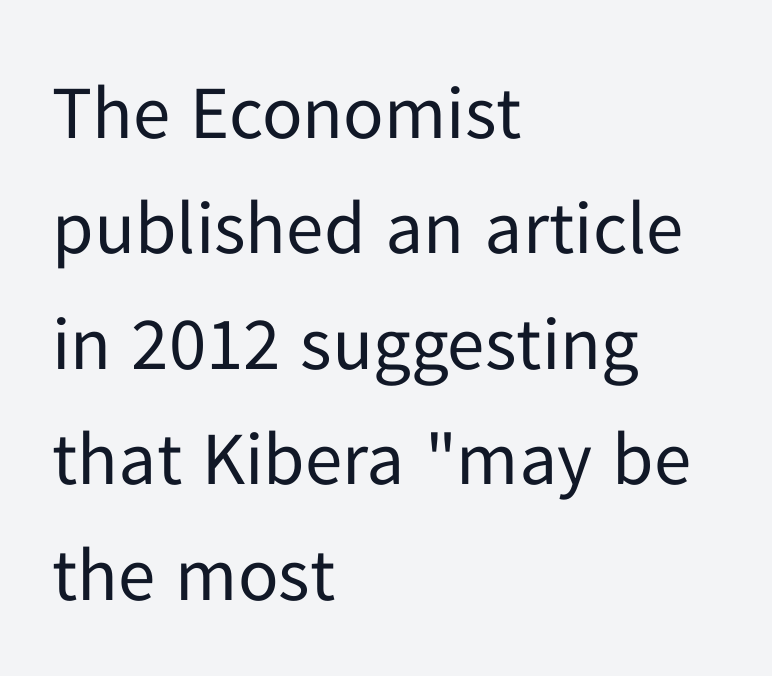
The image shows 75 px regular-weight sans-serif type, upright; set left-aligned, normal line spacing (1.54x), normal letter spacing, not underlined; low stroke contrast and a medium x-height.
